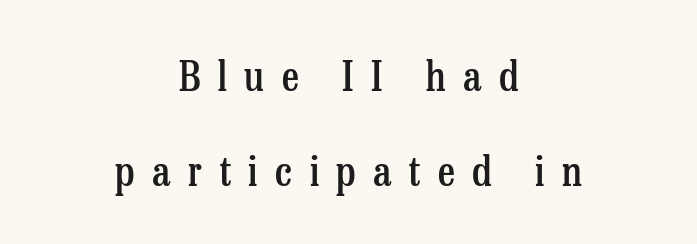
{"serif": "yes", "italic": "no", "bold": "semi", "weight": "semibold", "width": "condensed", "stroke_contrast": "low", "x_height": "medium", "monospaced": "no", "underline": "no", "align": "center", "line_spacing": "loose", "line_spacing_ratio": 2.32, "letter_spacing": "wide", "letter_spacing_em": 0.43, "glyph_px": 41}
